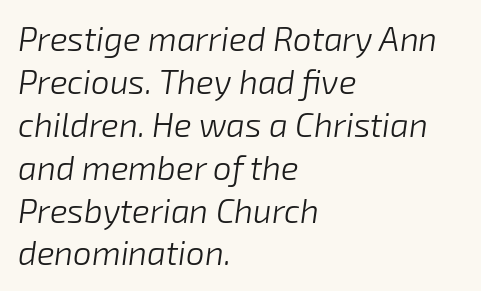
{"italic": "yes", "lean": "right", "slant_degrees": 8, "bold": "no", "weight": "light", "width": "normal", "stroke_contrast": "low", "x_height": "medium", "monospaced": "no", "underline": "no", "align": "left", "line_spacing": "normal", "line_spacing_ratio": 1.3, "letter_spacing": "normal", "letter_spacing_em": 0.0, "glyph_px": 33}
